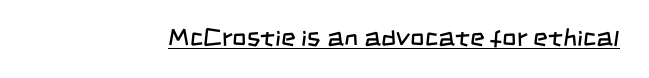
The image shows 25 px text type; set normal letter spacing, underlined.
